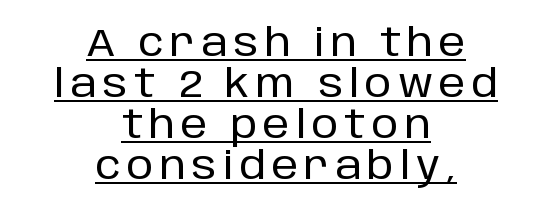
Casual observation: everything's sitting right in the middle. The type family on display is of the sans-serif kind. Decoration check: the copy is underlined. Note the varied advance widths — an 'i' is clearly narrower than an 'm'.
